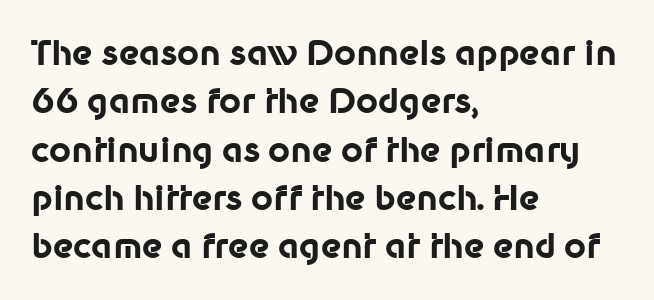
{"serif": "no", "italic": "no", "bold": "yes", "weight": "bold", "width": "normal", "stroke_contrast": "low", "x_height": "medium", "monospaced": "no", "underline": "no", "align": "left", "line_spacing": "normal", "line_spacing_ratio": 1.42, "letter_spacing": "normal", "letter_spacing_em": 0.0, "glyph_px": 34}
